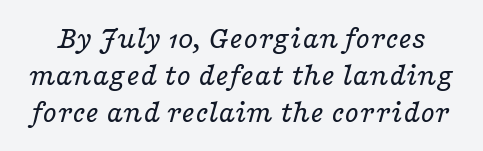
Old-style or modern, the face here clearly has serifs. There is no visible air inserted between adjacent glyphs. Character widths vary here, with narrow letters taking less room than wide ones. The foot of each line stays bare and open. Bold? No — there's no thickening of the strokes. One glance says dense: line gaps are narrower than usual.
